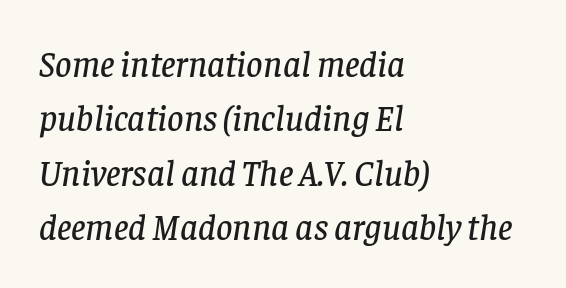
The image shows 36 px serif type, italic (leaning right); set left-aligned, normal line spacing (1.51x), normal letter spacing, not underlined; low stroke contrast and a large x-height.
